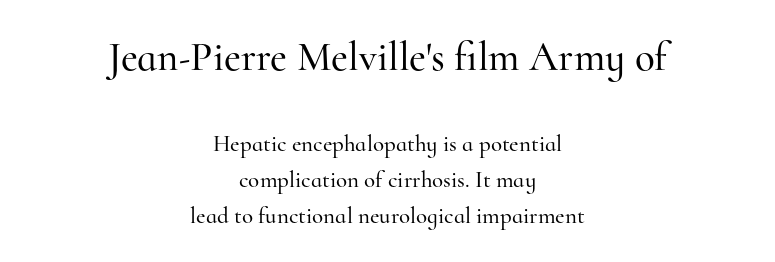
No extra tracking has been applied to these lines. In CSS terms this would be text-align: center. Posture: upright roman. Quick note: interline space is typical. Is this a sans? No — the strokes have serifs. Compare the two chunks: the upper has the greater cap height.
